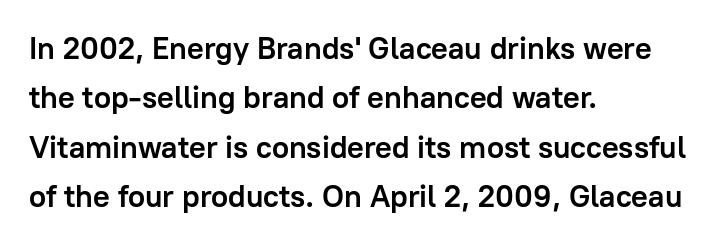
Q: Is the text bold? A: Yes.
Q: Is the text italic (slanted)? A: No, it is upright.
Q: Is the typeface a serif or a sans-serif typeface? A: Sans-serif.
Q: Is the text underlined? A: No.
Q: How is the paragraph aligned? A: Left-aligned.
Q: Is the spacing between letters normal or unusually wide? A: Normal.
Q: Is the spacing between lines tight, normal or loose? A: Normal.
Q: Width (condensed, normal, or wide)? A: Normal.
Q: Stroke contrast? A: Low.
Q: x-height? A: Medium.
Q: Monospaced? A: No.
